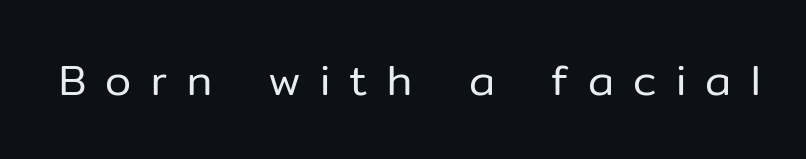
{"serif": "no", "italic": "no", "bold": "no", "weight": "regular", "width": "normal", "stroke_contrast": "low", "x_height": "medium", "monospaced": "no", "underline": "no", "letter_spacing": "wide", "letter_spacing_em": 0.46, "glyph_px": 42}
